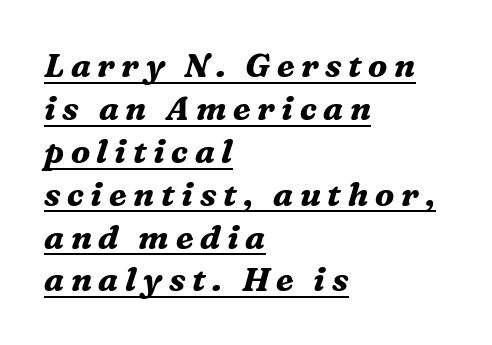
The image shows 33 px bold serif type, italic (leaning right); set left-aligned, normal line spacing (1.3x), unusually wide letter spacing (+0.2 em), underlined; medium stroke contrast and a medium x-height.
